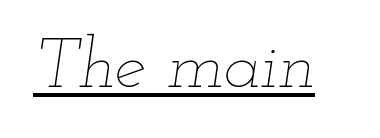
The image shows 71 px thin, wide type, italic (leaning right); set normal letter spacing, underlined; low stroke contrast and a small x-height.
